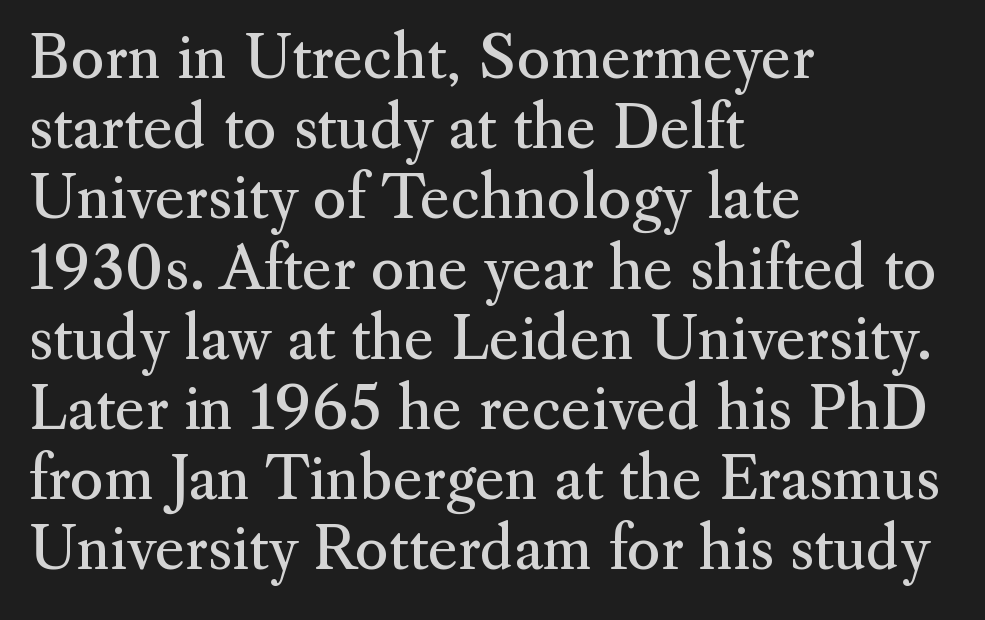
The image shows 58 px regular-weight serif type, upright; set left-aligned, line spacing 1.21x, normal letter spacing, not underlined; medium stroke contrast and a small x-height.
